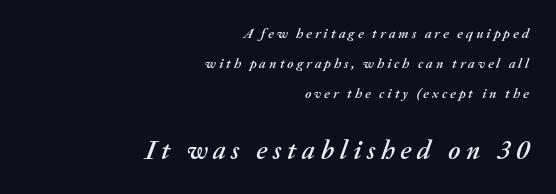
The letters are slanted; this is an italic face. The foot of each line stays bare and open. Two sizes are in play, and the larger belongs to the second block. This sample uses expanded letter spacing, leaving extra air between glyphs.
